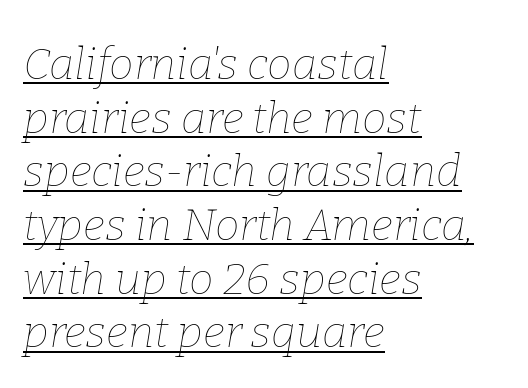
Q: Is the text bold? A: No.
Q: Is the text italic (slanted)? A: Yes, it leans right by about 9 degrees.
Q: Is the text underlined? A: Yes.
Q: How is the paragraph aligned? A: Left-aligned.
Q: Is the spacing between letters normal or unusually wide? A: Normal.
Q: Width (condensed, normal, or wide)? A: Normal.
Q: Stroke contrast? A: Low.
Q: x-height? A: Medium.
Q: Monospaced? A: No.
